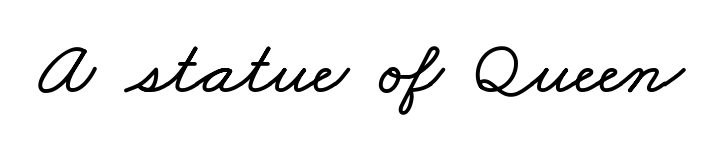
The image shows 78 px wide type; set normal letter spacing, not underlined; low stroke contrast and a small x-height.
